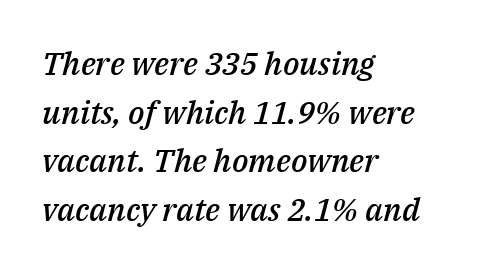
Q: Is the text bold? A: Semi-bold.
Q: Is the text italic (slanted)? A: Yes, it leans right by about 14 degrees.
Q: Is the text underlined? A: No.
Q: How is the paragraph aligned? A: Left-aligned.
Q: Is the spacing between letters normal or unusually wide? A: Normal.
Q: Is the spacing between lines tight, normal or loose? A: Normal.
Q: Width (condensed, normal, or wide)? A: Normal.
Q: Stroke contrast? A: Medium.
Q: x-height? A: Medium.
Q: Monospaced? A: No.
